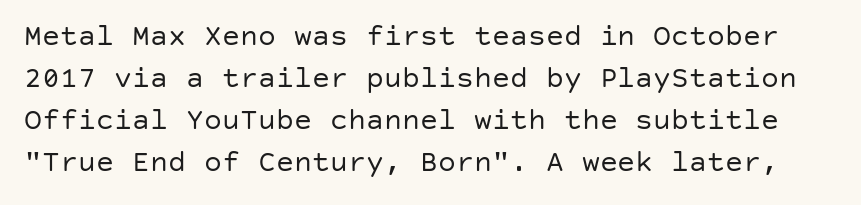
If you measured baseline to baseline, you'd find a middling distance. This rendering employs a face without finishing strokes, i.e., a sans-serif. The characters are drawn with everyday or finer stroke widths. Bare-footed words on every line. Glyph-to-glyph distance matches everyday printed text. When letters stand straight like this, we call the style roman or upright.
